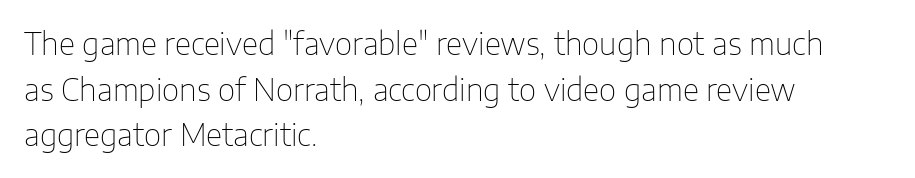
{"serif": "no", "italic": "no", "bold": "no", "weight": "thin", "width": "normal", "stroke_contrast": "low", "x_height": "medium", "monospaced": "no", "underline": "no", "align": "left", "line_spacing": "normal", "line_spacing_ratio": 1.52, "letter_spacing": "normal", "letter_spacing_em": 0.0, "glyph_px": 30}
